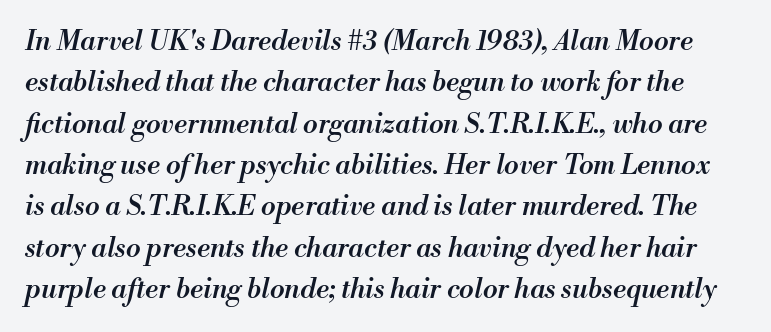
{"italic": "yes", "lean": "right", "slant_degrees": 13, "bold": "semi", "underline": "no", "line_spacing": "normal", "line_spacing_ratio": 1.53, "letter_spacing": "normal", "letter_spacing_em": 0.0, "glyph_px": 27}
